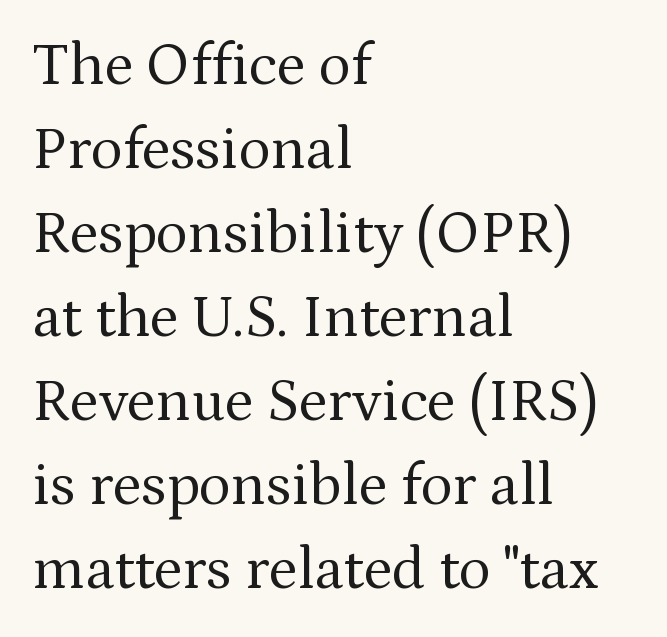
The image shows 60 px regular-weight serif type, upright; set left-aligned, normal line spacing (1.4x), normal letter spacing, not underlined; medium stroke contrast and a medium x-height.
